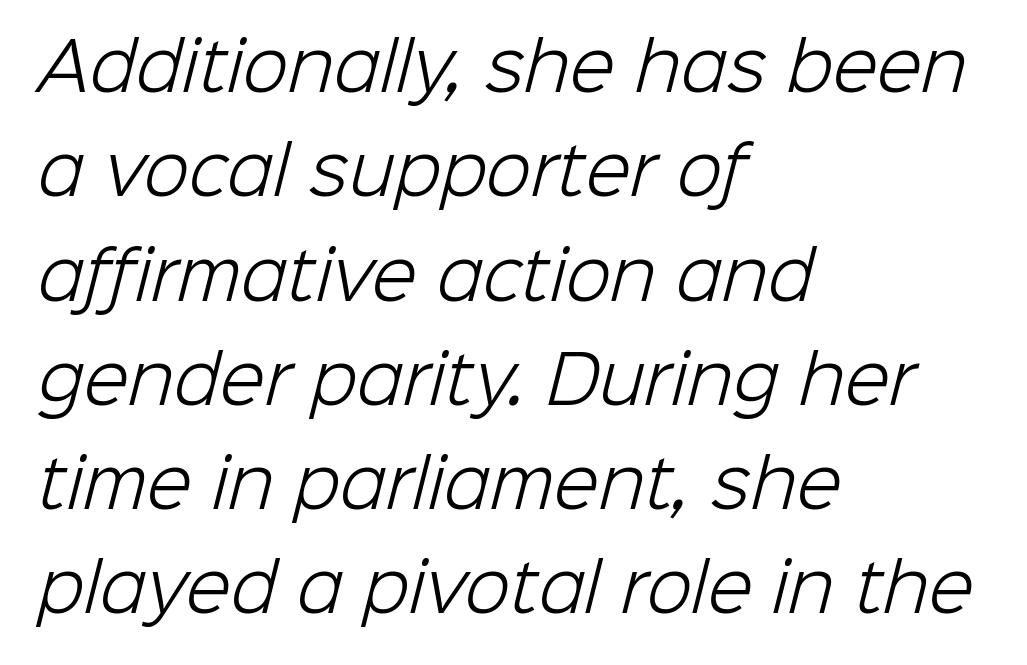
Q: Is the text bold? A: No.
Q: Is the typeface a serif or a sans-serif typeface? A: Sans-serif.
Q: Is the text underlined? A: No.
Q: How is the paragraph aligned? A: Left-aligned.
Q: Is the spacing between letters normal or unusually wide? A: Normal.
Q: Is the spacing between lines tight, normal or loose? A: Normal.
Q: Width (condensed, normal, or wide)? A: Normal.
Q: Stroke contrast? A: Low.
Q: x-height? A: Medium.
Q: Monospaced? A: No.
